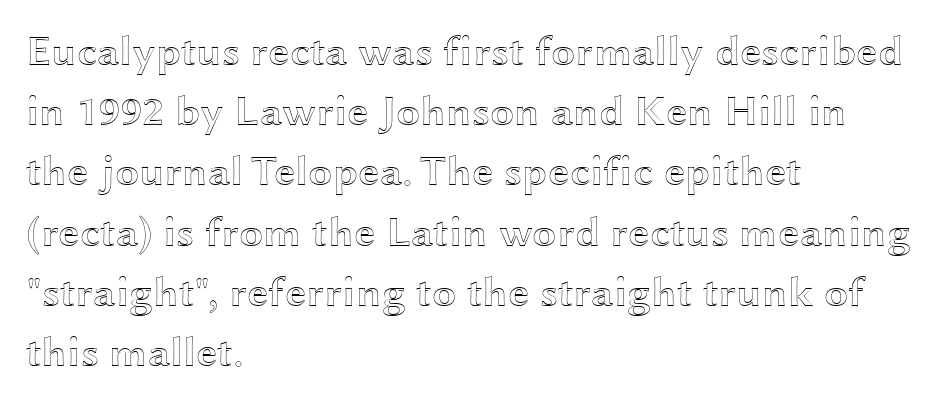
The image shows 43 px wide type, upright; set left-aligned, normal line spacing (1.4x), normal letter spacing, not underlined; a medium x-height.
